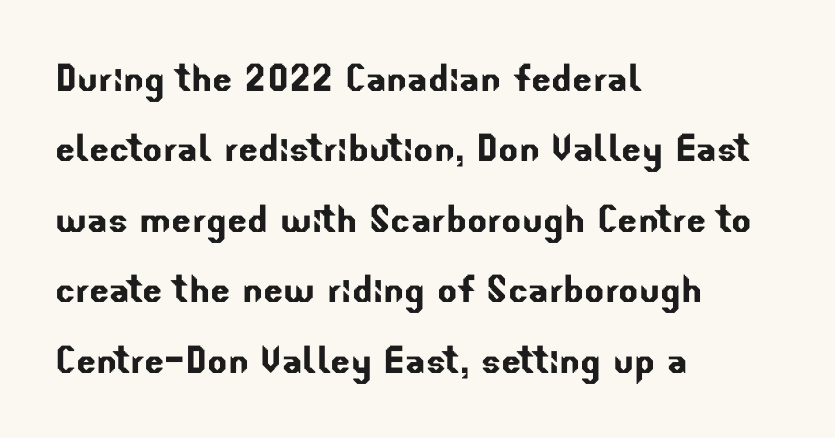
The image shows 47 px sans-serif type; set left-aligned, normal line spacing (1.5x), normal letter spacing, not underlined; low stroke contrast and a small x-height.
